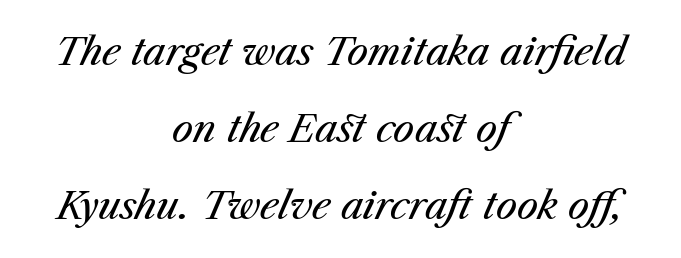
The image shows 38 px regular-weight type, italic (leaning right); set centered, loose line spacing (2.03x), normal letter spacing, not underlined; medium stroke contrast and a medium x-height.
